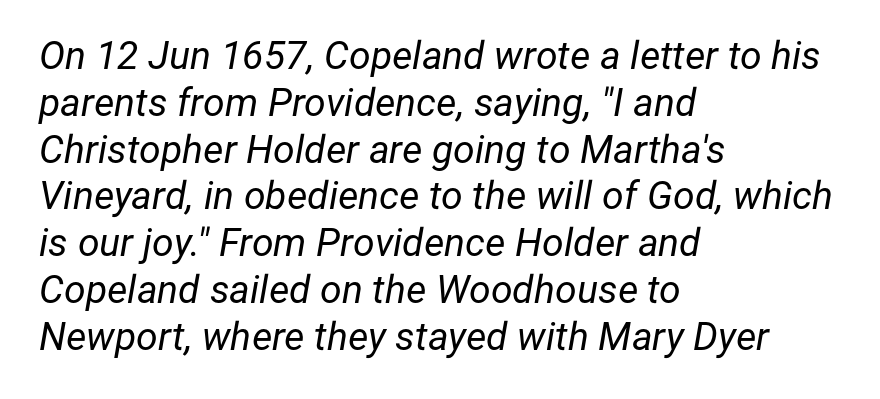
Is the stroke heavy? The answer is a plain regular-or-lighter. Honestly, there is no underline to notice here at all. It's the slanting kind of type. Inter-character spacing is left at the font's built-in metrics.
